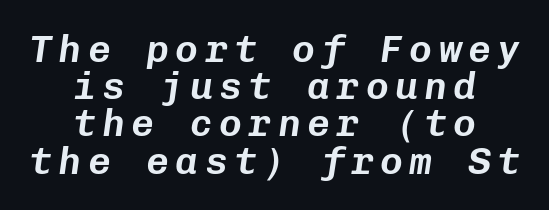
{"italic": "yes", "lean": "right", "slant_degrees": 8, "width": "normal", "stroke_contrast": "low", "x_height": "medium", "monospaced": "yes", "underline": "no", "align": "center", "line_spacing": "tight", "line_spacing_ratio": 0.98, "glyph_px": 38}
